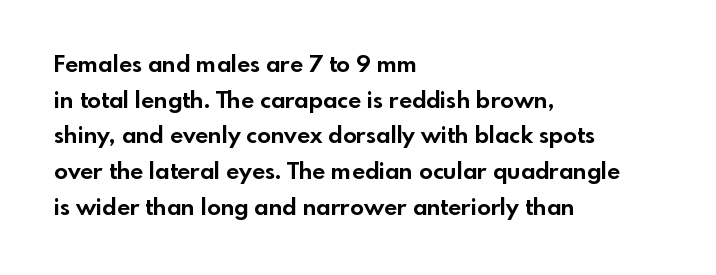
Q: Is the text bold? A: Yes.
Q: Is the text italic (slanted)? A: No, it is upright.
Q: Is the text underlined? A: No.
Q: How is the paragraph aligned? A: Left-aligned.
Q: Is the spacing between letters normal or unusually wide? A: Normal.
Q: Is the spacing between lines tight, normal or loose? A: Normal.
